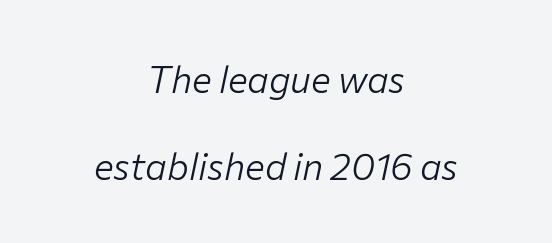
The image shows 37 px light type, italic (leaning right); set centered, loose line spacing (2.35x), normal letter spacing, not underlined; low stroke contrast and a medium x-height.
